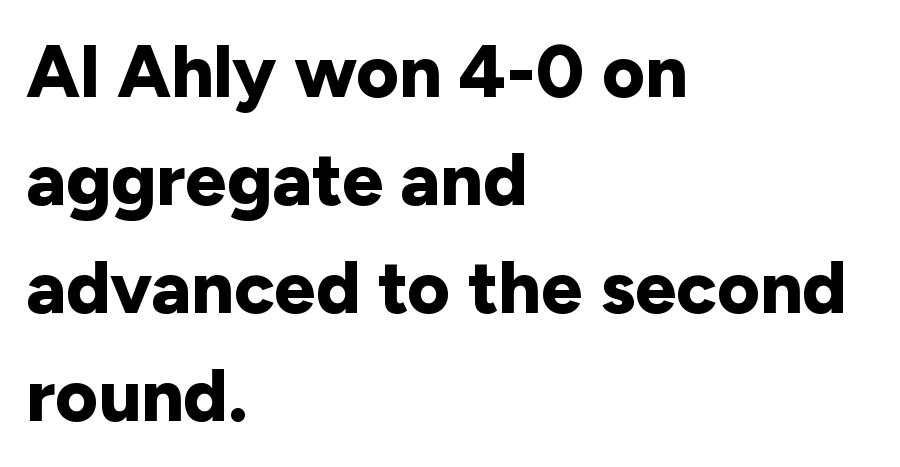
The image shows 74 px bold sans-serif type, upright; set left-aligned, normal line spacing (1.46x), normal letter spacing, not underlined; low stroke contrast and a medium x-height.
